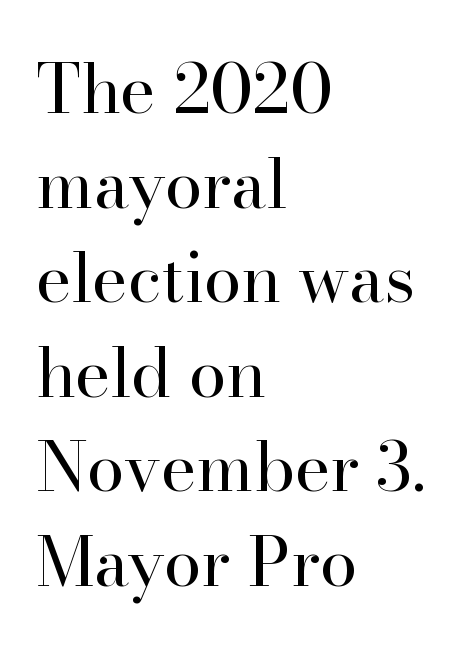
The foot of each line stays bare and open. The specimen reads as upright at a glance. Honestly, the row spacing looks completely unremarkable. Words appear dense and cohesive because spacing is normal. I'd call this a serif setting — the letters wear small feet.
